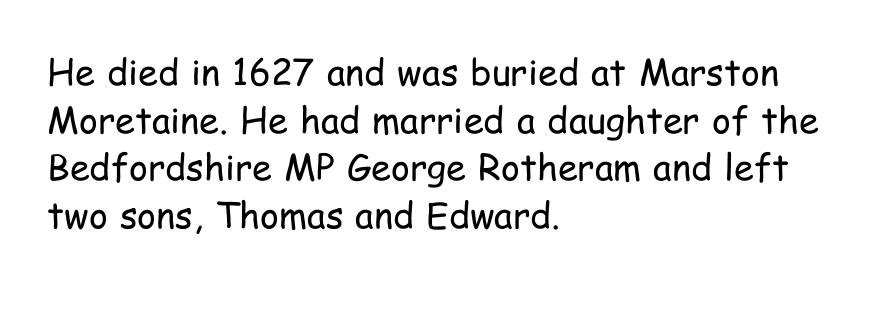
The image shows 36 px regular-weight, condensed sans-serif type, upright; set left-aligned, normal line spacing (1.32x), normal letter spacing, not underlined; low stroke contrast and a medium x-height.
